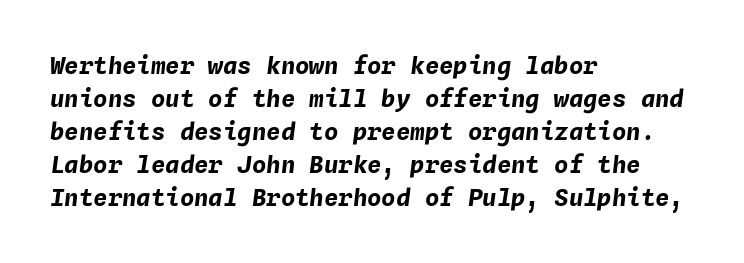
Q: Is the text bold? A: Yes.
Q: Is the text italic (slanted)? A: Yes, it leans right by about 4 degrees.
Q: Is the text underlined? A: No.
Q: How is the paragraph aligned? A: Left-aligned.
Q: Is the spacing between letters normal or unusually wide? A: Normal.
Q: Is the spacing between lines tight, normal or loose? A: Normal.
